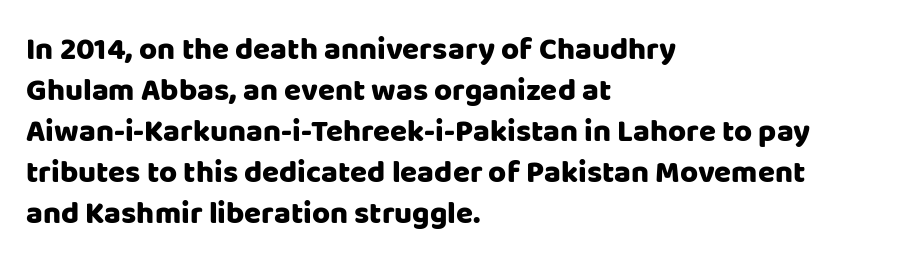
{"serif": "no", "italic": "no", "bold": "yes", "weight": "heavy", "width": "normal", "stroke_contrast": "low", "x_height": "large", "monospaced": "no", "underline": "no", "align": "left", "line_spacing": "normal", "line_spacing_ratio": 1.32, "letter_spacing": "normal", "letter_spacing_em": 0.0, "glyph_px": 31}
